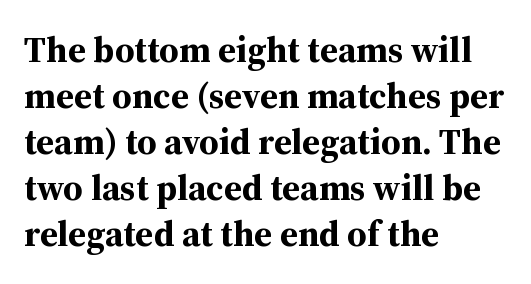
Q: Is the text bold? A: Yes.
Q: Is the text italic (slanted)? A: No, it is upright.
Q: Is the typeface a serif or a sans-serif typeface? A: Serif.
Q: Is the text underlined? A: No.
Q: How is the paragraph aligned? A: Left-aligned.
Q: Is the spacing between letters normal or unusually wide? A: Normal.
Q: Is the spacing between lines tight, normal or loose? A: Normal.
Q: Width (condensed, normal, or wide)? A: Normal.
Q: Stroke contrast? A: Medium.
Q: x-height? A: Medium.
Q: Monospaced? A: No.
